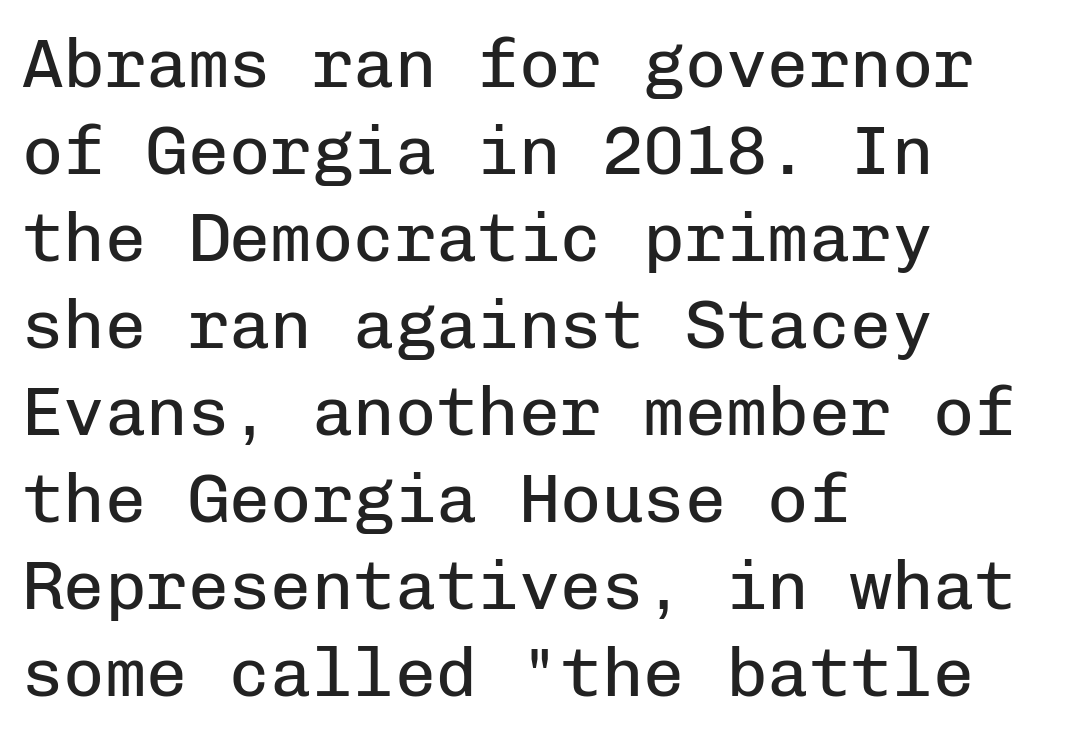
{"serif": "no", "italic": "no", "bold": "no", "weight": "regular", "width": "normal", "stroke_contrast": "low", "x_height": "medium", "monospaced": "yes", "underline": "no", "align": "left", "line_spacing": "normal", "line_spacing_ratio": 1.26, "letter_spacing": "normal", "letter_spacing_em": 0.0, "glyph_px": 69}
